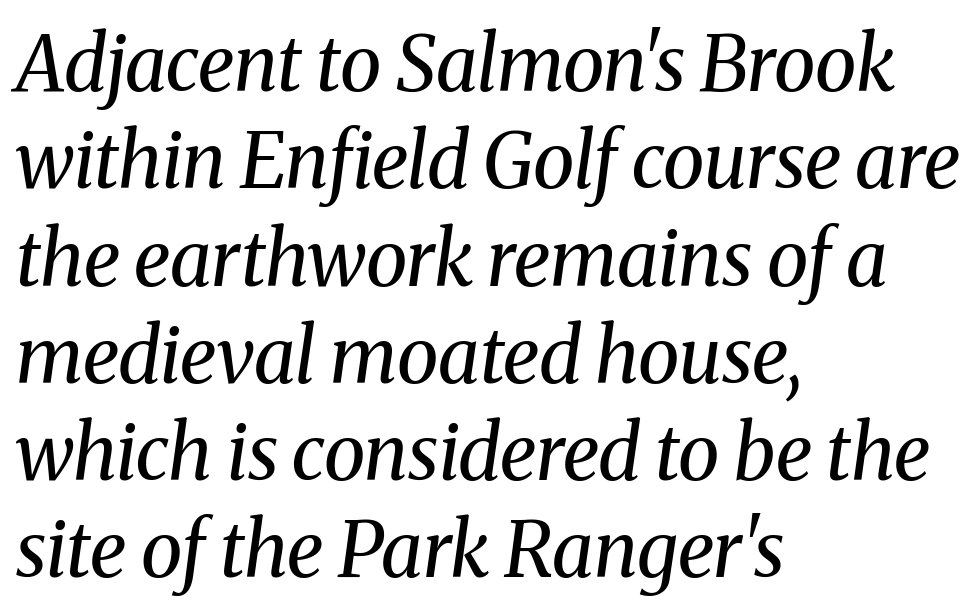
{"serif": "yes", "italic": "yes", "lean": "right", "slant_degrees": 8, "bold": "no", "weight": "regular", "width": "normal", "stroke_contrast": "medium", "x_height": "medium", "monospaced": "no", "underline": "no", "align": "left", "line_spacing": "normal", "line_spacing_ratio": 1.28, "letter_spacing": "normal", "letter_spacing_em": 0.0, "glyph_px": 76}
